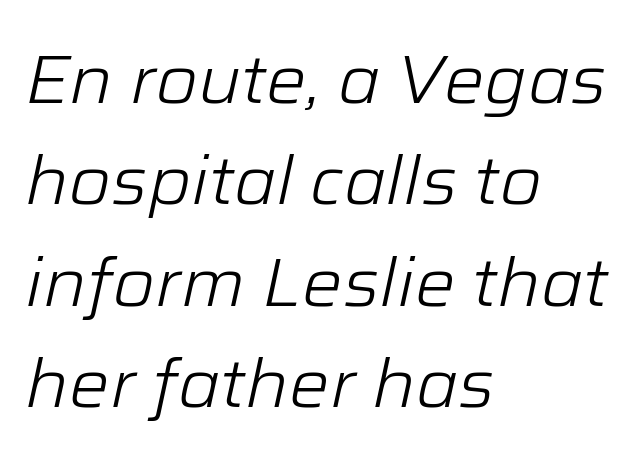
The image shows 68 px light type, italic (leaning right); set left-aligned, normal line spacing (1.49x), normal letter spacing, not underlined; low stroke contrast and a medium x-height.
